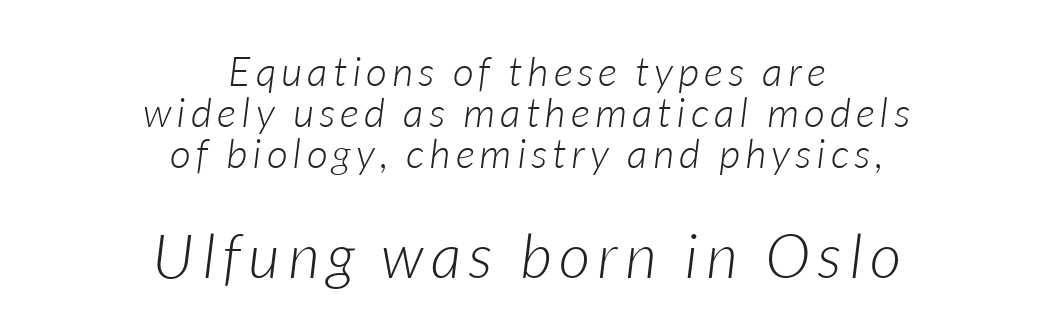
{"italic": "yes", "lean": "right", "slant_degrees": 7, "bold": "no", "weight": "light", "width": "normal", "stroke_contrast": "low", "x_height": "medium", "monospaced": "no", "underline": "no", "align": "center", "line_spacing": "tight", "line_spacing_ratio": 1.0, "larger_block": "second", "size_ratio": 1.49, "glyph_px": 61}
